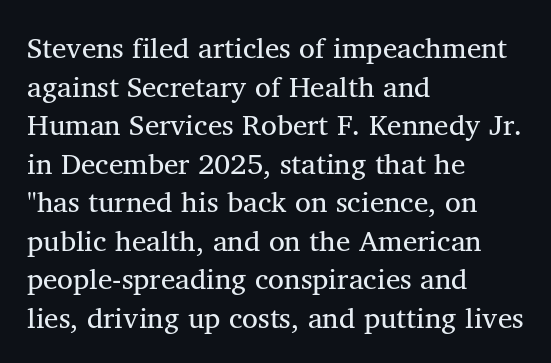
The image shows 29 px regular-weight serif type, upright; set left-aligned, normal line spacing (1.33x), normal letter spacing, not underlined; medium stroke contrast and a medium x-height.
